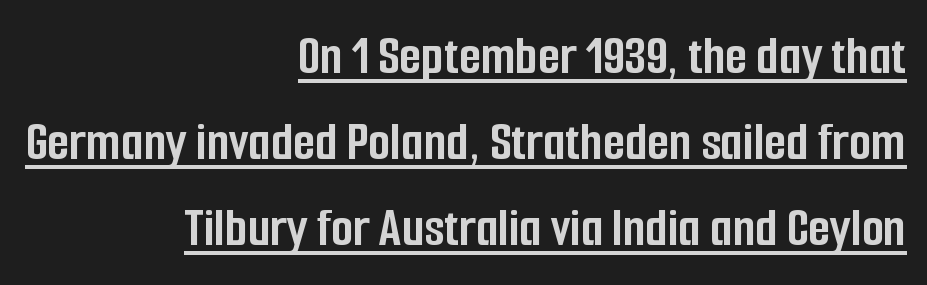
Proportional: the letters do not fall into vertical columns. Whoever set this chose a conventional vertical rhythm. These lines keep a tight, regular rhythm from letter to letter. The axis of the letterforms is exactly vertical.
